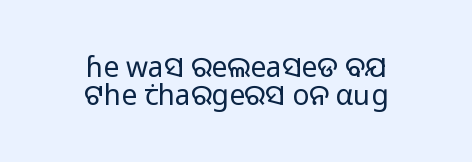
{"serif": "no", "italic": "no", "bold": "no", "weight": "light", "width": "normal", "stroke_contrast": "low", "x_height": "medium", "monospaced": "no", "underline": "no", "align": "center", "line_spacing": "tight", "line_spacing_ratio": 1.01, "letter_spacing": "normal", "letter_spacing_em": 0.0, "glyph_px": 28}
